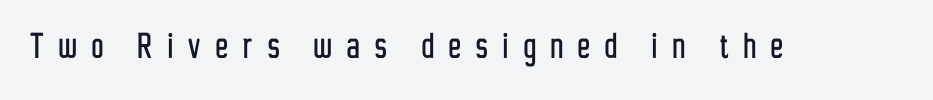
Q: Is the text italic (slanted)? A: No, it is upright.
Q: Is the typeface a serif or a sans-serif typeface? A: Sans-serif.
Q: Is the text underlined? A: No.
Q: Is the spacing between letters normal or unusually wide? A: Unusually wide.
Q: Width (condensed, normal, or wide)? A: Condensed.
Q: Stroke contrast? A: Low.
Q: x-height? A: Medium.
Q: Monospaced? A: No.
